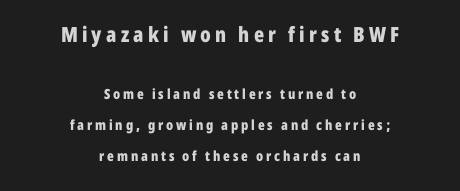
Q: Is the text bold? A: Yes.
Q: Is the text italic (slanted)? A: No, it is upright.
Q: Is the text underlined? A: No.
Q: How is the paragraph aligned? A: Centered.
Q: Is the spacing between letters normal or unusually wide? A: Unusually wide.
Q: Is the spacing between lines tight, normal or loose? A: Loose.
Q: Which block of text is set in a larger size, the first (top) or the second (bottom)? A: The first (top) one.
